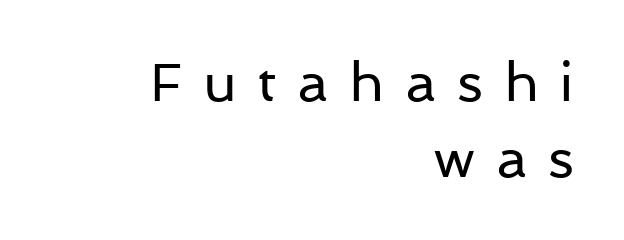
Q: Is the text bold? A: No.
Q: Is the text italic (slanted)? A: No, it is upright.
Q: Is the typeface a serif or a sans-serif typeface? A: Sans-serif.
Q: Is the text underlined? A: No.
Q: How is the paragraph aligned? A: Right-aligned.
Q: Is the spacing between letters normal or unusually wide? A: Unusually wide.
Q: Is the spacing between lines tight, normal or loose? A: Normal.
Q: Width (condensed, normal, or wide)? A: Normal.
Q: Stroke contrast? A: Low.
Q: x-height? A: Medium.
Q: Monospaced? A: No.
